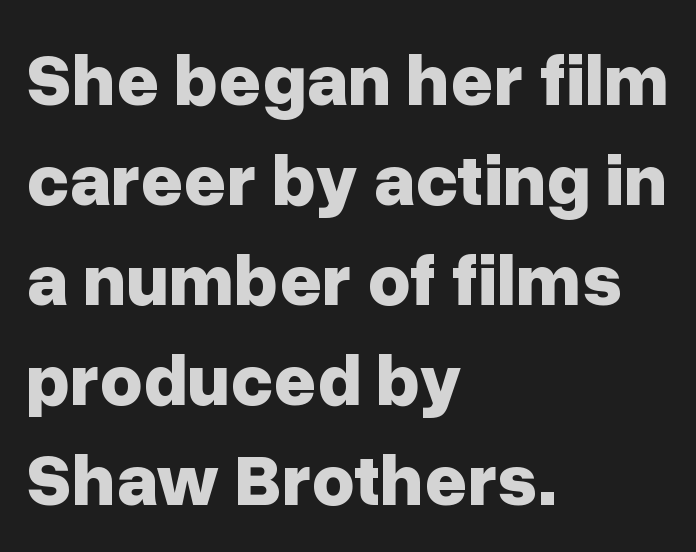
Q: Is the text bold? A: Yes.
Q: Is the text italic (slanted)? A: No, it is upright.
Q: Is the typeface a serif or a sans-serif typeface? A: Sans-serif.
Q: Is the text underlined? A: No.
Q: How is the paragraph aligned? A: Left-aligned.
Q: Is the spacing between letters normal or unusually wide? A: Normal.
Q: Is the spacing between lines tight, normal or loose? A: Normal.
Q: Width (condensed, normal, or wide)? A: Normal.
Q: Stroke contrast? A: Low.
Q: x-height? A: Medium.
Q: Monospaced? A: No.
